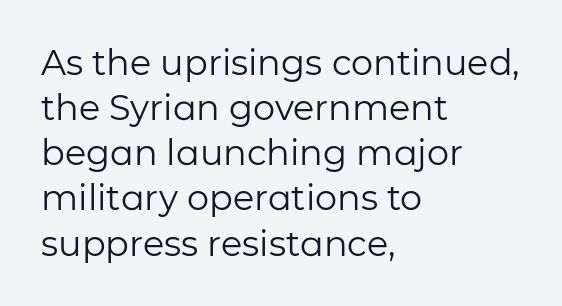
Q: Is the text bold? A: No.
Q: Is the text italic (slanted)? A: No, it is upright.
Q: Is the typeface a serif or a sans-serif typeface? A: Sans-serif.
Q: Is the text underlined? A: No.
Q: How is the paragraph aligned? A: Left-aligned.
Q: Is the spacing between letters normal or unusually wide? A: Normal.
Q: Is the spacing between lines tight, normal or loose? A: Normal.
Q: Width (condensed, normal, or wide)? A: Normal.
Q: Stroke contrast? A: Low.
Q: x-height? A: Medium.
Q: Monospaced? A: No.
